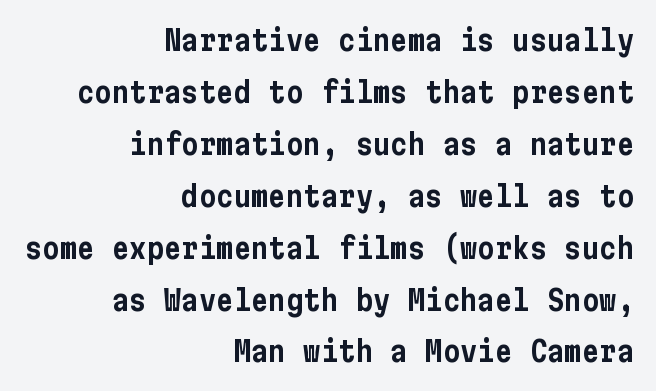
Words float on clear page, feet unadorned. The lines in this sample share a right terminus and differ only in where they begin. Is the letter spacing exaggerated? No — it looks like the ordinary default. Does the lettering tilt? It doesn't — this is upright.
